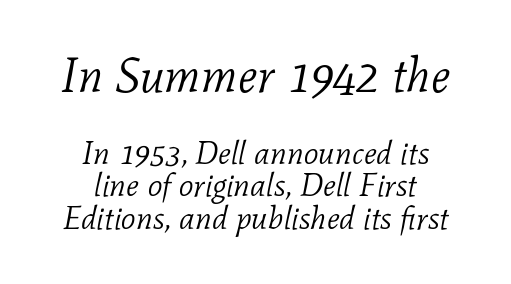
Q: Is the text bold? A: No.
Q: Is the text italic (slanted)? A: Yes, it leans right by about 11 degrees.
Q: Is the typeface a serif or a sans-serif typeface? A: Serif.
Q: Is the text underlined? A: No.
Q: How is the paragraph aligned? A: Centered.
Q: Is the spacing between letters normal or unusually wide? A: Normal.
Q: Is the spacing between lines tight, normal or loose? A: Tight.
Q: Which block of text is set in a larger size, the first (top) or the second (bottom)? A: The first (top) one.
Q: Width (condensed, normal, or wide)? A: Normal.
Q: Stroke contrast? A: Low.
Q: x-height? A: Medium.
Q: Monospaced? A: No.
